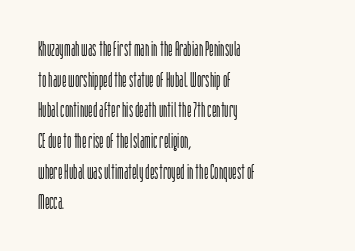
{"italic": "no", "bold": "no", "underline": "no", "align": "left", "line_spacing": "normal", "line_spacing_ratio": 1.46, "letter_spacing": "normal", "letter_spacing_em": 0.0, "glyph_px": 21}
